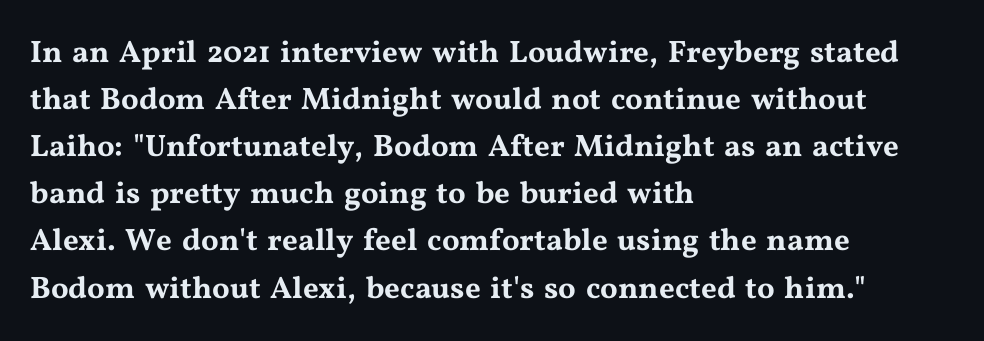
Type without underlining. Interline gaps are of average width in this sample. These lines are composed in type with serifs. The letters advance in unequal steps, a hallmark of proportional type. A student would call this left alignment; a typographer would say flush left, rag right.
